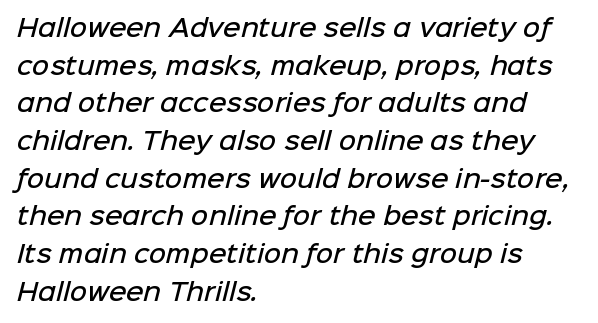
Q: Is the text bold? A: Semi-bold.
Q: Is the text underlined? A: No.
Q: How is the paragraph aligned? A: Left-aligned.
Q: Is the spacing between letters normal or unusually wide? A: Normal.
Q: Is the spacing between lines tight, normal or loose? A: Normal.
